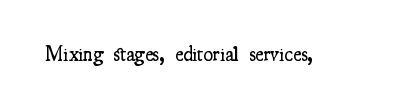
Typesetter's note: demi weight, one step under bold. The specimen omits any rule beneath the text block's lines. Is there any slant? The stems are plumb. Does extra space separate the letters? No, they use regular spacing.
